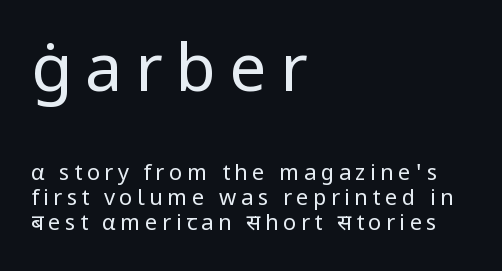
{"serif": "no", "italic": "no", "bold": "no", "weight": "regular", "width": "normal", "stroke_contrast": "low", "x_height": "medium", "monospaced": "no", "underline": "no", "align": "left", "line_spacing": "tight", "line_spacing_ratio": 1.15, "letter_spacing": "wide", "letter_spacing_em": 0.2, "larger_block": "first", "size_ratio": 3.0, "glyph_px": 66}
